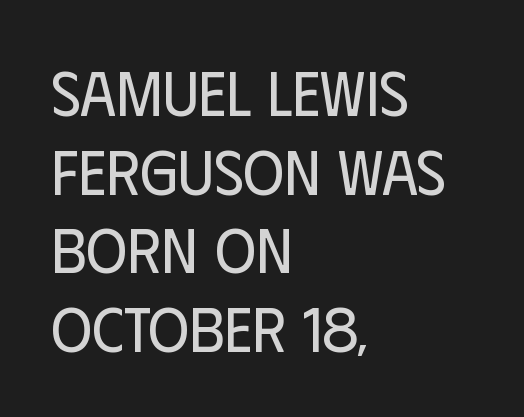
{"serif": "no", "italic": "no", "bold": "no", "weight": "regular", "width": "condensed", "stroke_contrast": "low", "x_height": "large", "monospaced": "no", "underline": "no", "align": "left", "line_spacing": "normal", "line_spacing_ratio": 1.25, "letter_spacing": "normal", "letter_spacing_em": 0.0, "glyph_px": 63}
